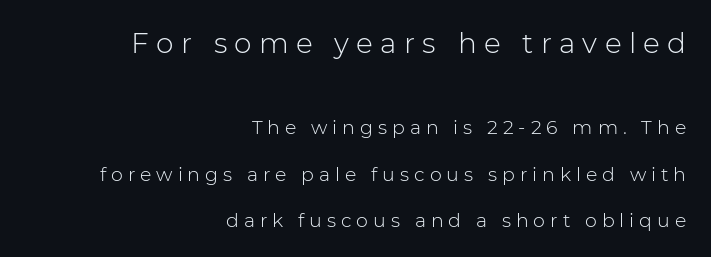
Regarding leading, the lines here are spaced well apart. Ink coverage per letter is moderate at most. The typesetter chose a ragged-left arrangement here. Words appear elongated and porous because spacing is wide. The letters stand straight up with perfectly vertical stems. The more generous point size was reserved for the upper chunk.
